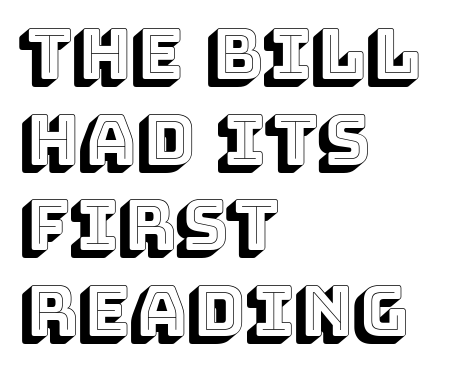
{"italic": "no", "width": "normal", "x_height": "large", "monospaced": "no", "underline": "no", "align": "left", "line_spacing_ratio": 1.24, "letter_spacing": "normal", "letter_spacing_em": 0.0, "glyph_px": 69}
